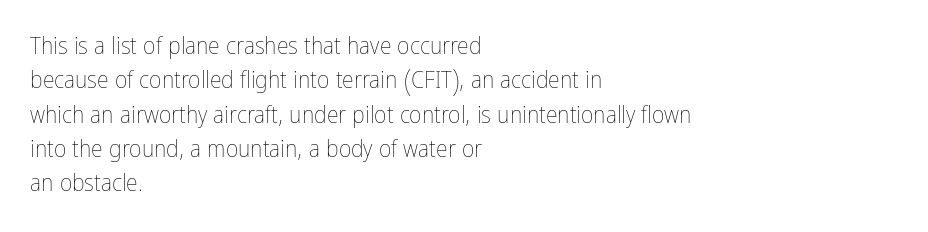
Vertical stems look standard width or narrower in stroke. Default kerning and tracking; the words read as compact shapes. These lines are set flush left with a ragged right edge. The baseline area is clear.
